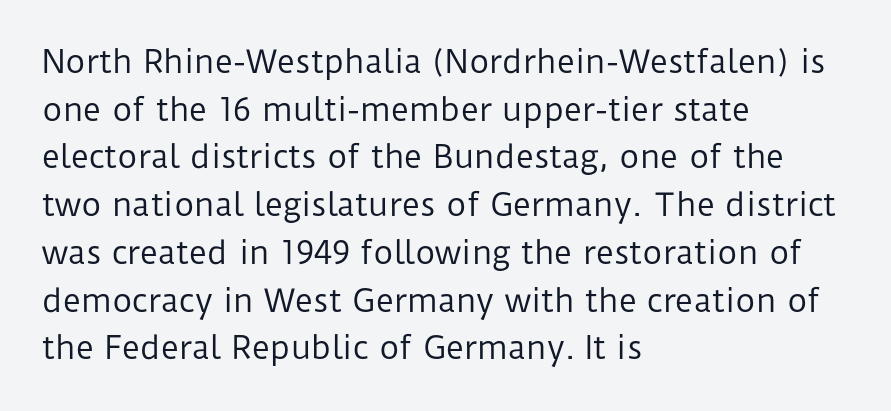
Here the designer chose a conventional face with non-uniform glyph widths. Stroke thickness stays within the range of a standard reading face or lighter. The block of text has a typical density, with ordinary space between rows. You can tell from the bare stems that sans-serif type was used. All the whitespace from short lines collects on the right. In terms of posture, this sample is upright.
